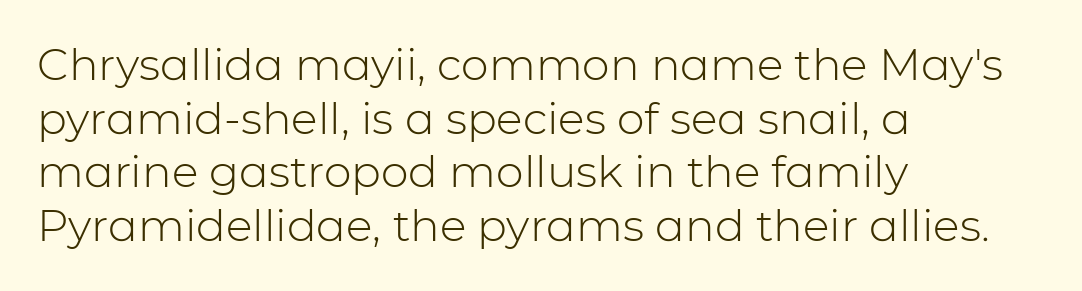
The image shows 44 px light sans-serif type, upright; set left-aligned, line spacing 1.22x, normal letter spacing, not underlined; low stroke contrast and a medium x-height.
